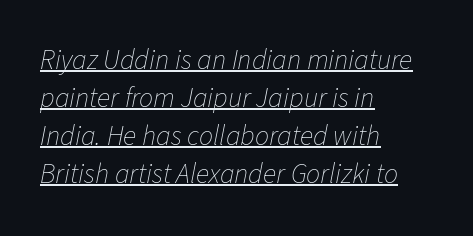
{"italic": "yes", "lean": "right", "slant_degrees": 11, "bold": "no", "weight": "thin", "width": "normal", "stroke_contrast": "low", "x_height": "medium", "monospaced": "no", "underline": "yes", "align": "left", "line_spacing": "normal", "line_spacing_ratio": 1.36, "letter_spacing": "normal", "letter_spacing_em": 0.0, "glyph_px": 28}
